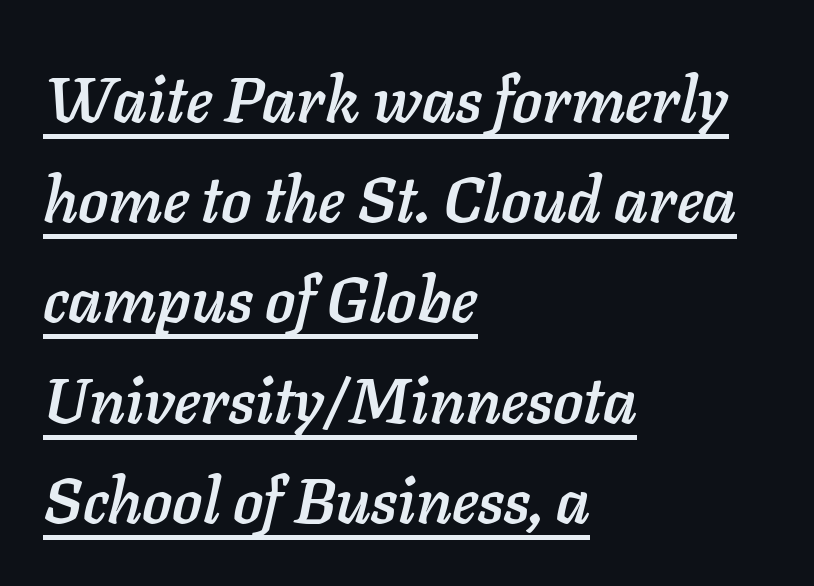
The image shows 63 px text type, italic (leaning right); set left-aligned, normal line spacing (1.59x), normal letter spacing, underlined; low stroke contrast and a medium x-height.
